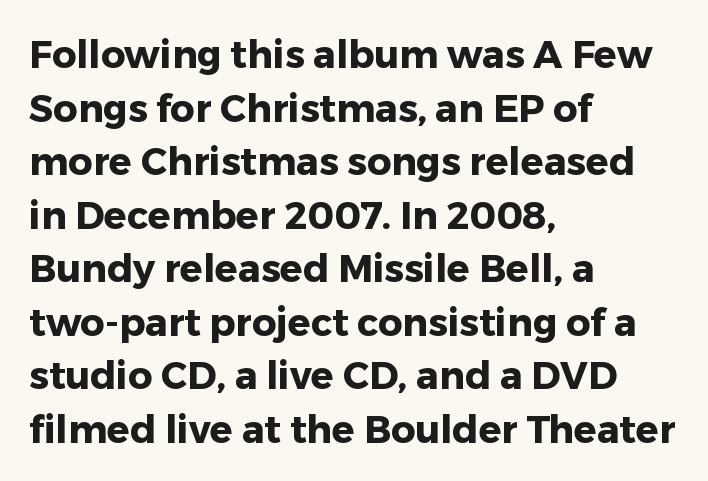
Q: Is the text bold? A: Yes.
Q: Is the text italic (slanted)? A: No, it is upright.
Q: Is the typeface a serif or a sans-serif typeface? A: Sans-serif.
Q: Is the text underlined? A: No.
Q: How is the paragraph aligned? A: Left-aligned.
Q: Is the spacing between letters normal or unusually wide? A: Normal.
Q: Is the spacing between lines tight, normal or loose? A: Normal.
Q: Width (condensed, normal, or wide)? A: Normal.
Q: Stroke contrast? A: Low.
Q: x-height? A: Medium.
Q: Monospaced? A: No.
